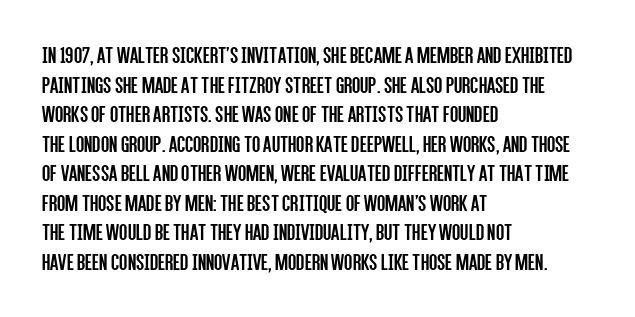
Q: Is the text bold? A: No.
Q: Is the text italic (slanted)? A: No, it is upright.
Q: Is the text underlined? A: No.
Q: How is the paragraph aligned? A: Left-aligned.
Q: Is the spacing between letters normal or unusually wide? A: Normal.
